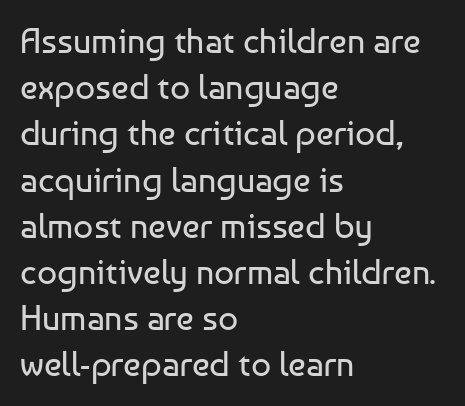
Q: Is the text bold? A: No.
Q: Is the text italic (slanted)? A: No, it is upright.
Q: Is the typeface a serif or a sans-serif typeface? A: Sans-serif.
Q: Is the text underlined? A: No.
Q: How is the paragraph aligned? A: Left-aligned.
Q: Is the spacing between letters normal or unusually wide? A: Normal.
Q: Is the spacing between lines tight, normal or loose? A: Normal.
Q: Width (condensed, normal, or wide)? A: Normal.
Q: Stroke contrast? A: Low.
Q: x-height? A: Medium.
Q: Monospaced? A: No.
